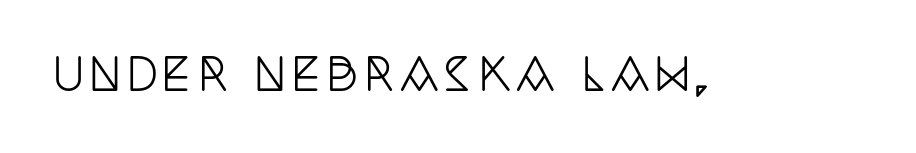
{"serif": "yes", "italic": "no", "width": "condensed", "stroke_contrast": "low", "x_height": "large", "monospaced": "no", "underline": "no", "glyph_px": 44}
